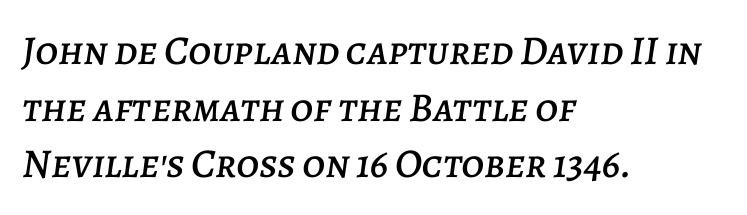
Observe the lean: these are italic letterforms. Compared with typical body copy, the letter spacing here is the same. Looks like regular typesetting: each glyph gets only the width it needs. The passage shown stacks its lines at a standard gap.
